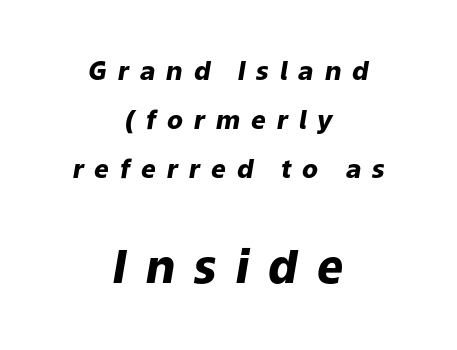
The rendering inserts visible extra space after every character. A student would call this center alignment; a typographer would say set centered. The letters advance in unequal steps, a hallmark of proportional type. Descenders hang freely into open space. The composition opens small and finishes big. Is the type slanted? Yes — the strokes lean at a clear angle.
